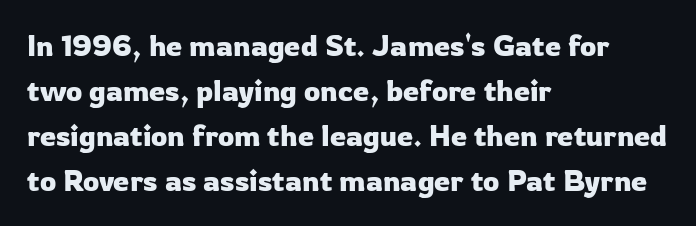
Each word holds together tightly as a unit, with standard inter-letter gaps. Compared with a centered layout, this one pins lines to the left instead. Does the leading feel generous? No, just average. The face used here is proportionally spaced, like ordinary book or web type.
